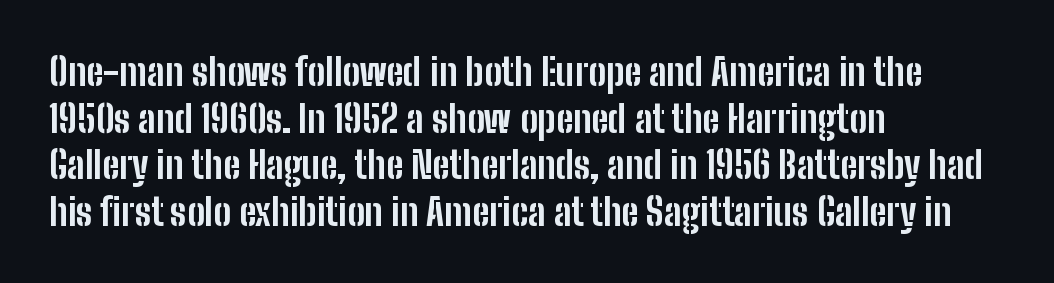
The image shows 37 px bold, condensed sans-serif type, upright; set left-aligned, normal line spacing (1.26x), normal letter spacing, not underlined; low stroke contrast and a medium x-height.
